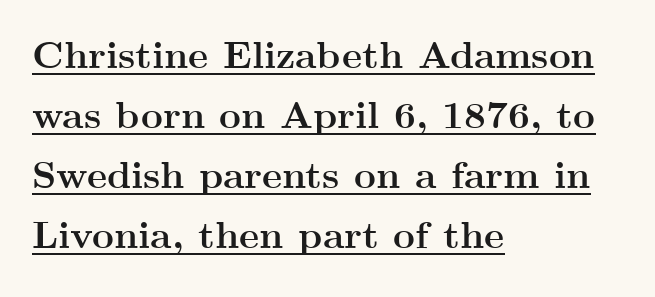
Nope, not italic — everything's standing straight. The text was rendered using a seriffed face with decorative stroke endings. One-word summary of the alignment: left. This sample uses plain, unmodified letter spacing. Do the characters align in a grid? No, the font is proportional.
